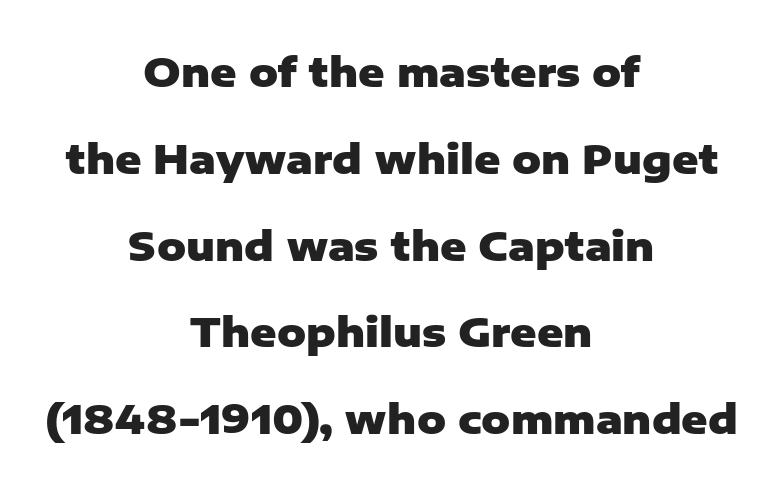
Q: Is the text bold? A: Yes.
Q: Is the text italic (slanted)? A: No, it is upright.
Q: Is the typeface a serif or a sans-serif typeface? A: Sans-serif.
Q: Is the text underlined? A: No.
Q: How is the paragraph aligned? A: Centered.
Q: Is the spacing between letters normal or unusually wide? A: Normal.
Q: Is the spacing between lines tight, normal or loose? A: Loose.
Q: Width (condensed, normal, or wide)? A: Normal.
Q: Stroke contrast? A: Low.
Q: x-height? A: Medium.
Q: Monospaced? A: No.
